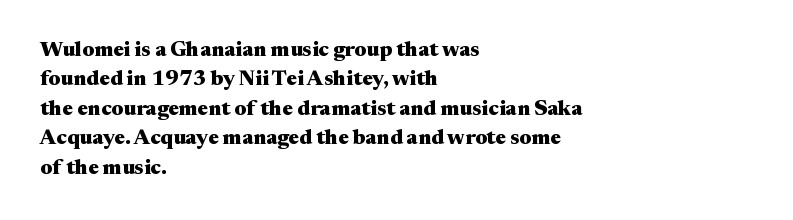
The image shows 21 px bold type, upright; set left-aligned, normal line spacing (1.4x), normal letter spacing, not underlined.
